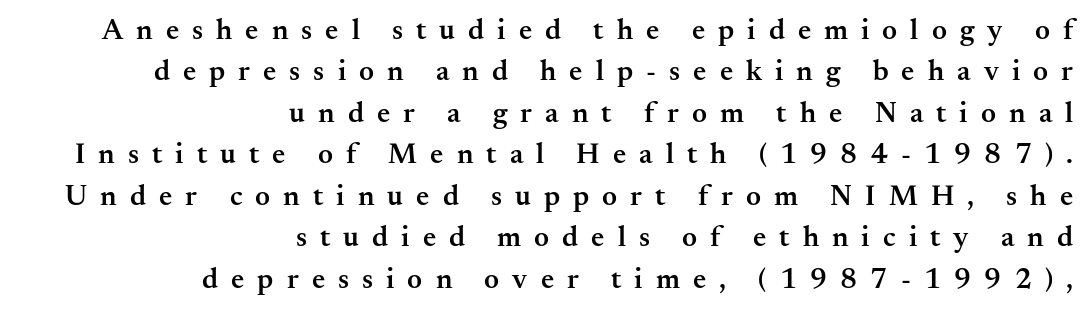
Reading down the block, your eye finds every line finishing at a fixed right position. Successive baselines arrive at the customary interval. You can tell from the footed stems that serif type was used. The sample has been set in demibold, a notch under bold. Proportional: the letters do not fall into vertical columns.
